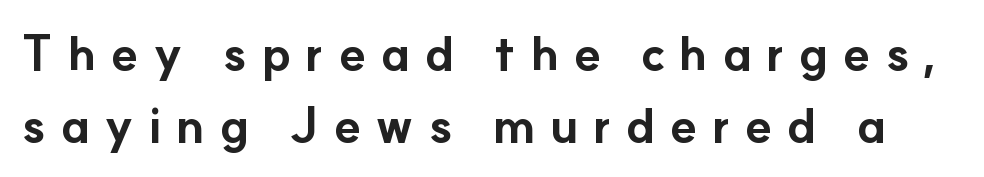
Q: Is the text bold? A: Yes.
Q: Is the text italic (slanted)? A: No, it is upright.
Q: Is the typeface a serif or a sans-serif typeface? A: Sans-serif.
Q: Is the text underlined? A: No.
Q: Is the spacing between letters normal or unusually wide? A: Unusually wide.
Q: Is the spacing between lines tight, normal or loose? A: Normal.
Q: Width (condensed, normal, or wide)? A: Normal.
Q: Stroke contrast? A: Low.
Q: x-height? A: Small.
Q: Monospaced? A: No.
